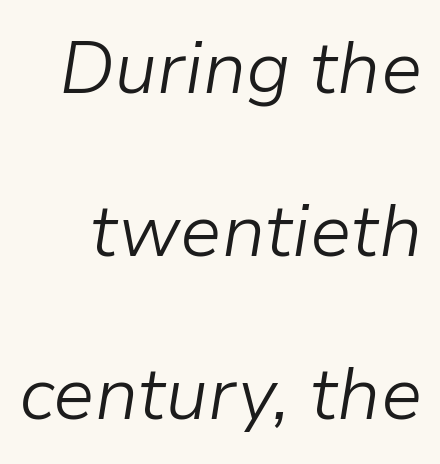
The image shows 74 px light type, italic (leaning right); set loose line spacing (2.2x), normal letter spacing, not underlined; low stroke contrast and a medium x-height.
